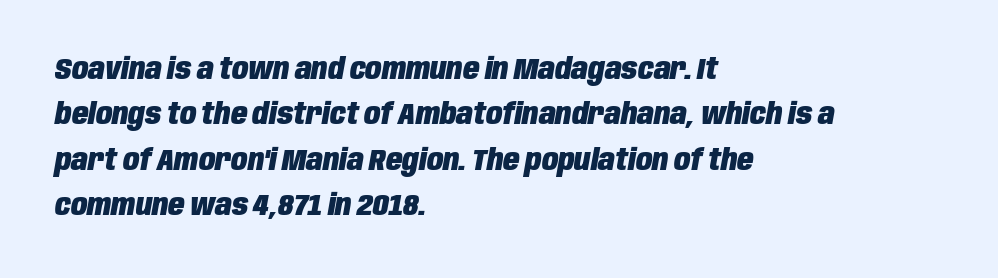
Q: Is the text bold? A: Yes.
Q: Is the text italic (slanted)? A: Yes, it leans right by about 10 degrees.
Q: Is the text underlined? A: No.
Q: How is the paragraph aligned? A: Left-aligned.
Q: Is the spacing between letters normal or unusually wide? A: Normal.
Q: Is the spacing between lines tight, normal or loose? A: Normal.
Q: Width (condensed, normal, or wide)? A: Condensed.
Q: Stroke contrast? A: Low.
Q: x-height? A: Large.
Q: Monospaced? A: No.
